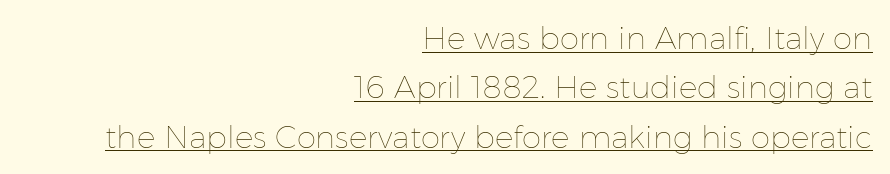
{"italic": "no", "bold": "no", "weight": "thin", "width": "normal", "stroke_contrast": "low", "x_height": "medium", "monospaced": "no", "underline": "yes", "align": "right", "line_spacing": "normal", "line_spacing_ratio": 1.59, "letter_spacing": "normal", "letter_spacing_em": 0.0, "glyph_px": 31}
